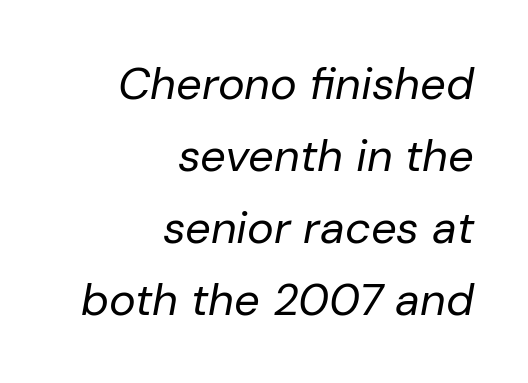
Tracking here is standard; glyphs follow each other at the usual distance. The space between consecutive lines is moderate. Varying glyph widths throughout — classic text-font behaviour. Line ends are locked; line starts wander.
